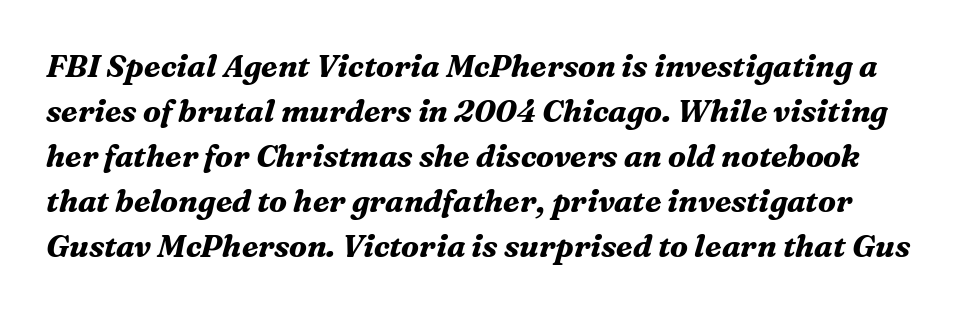
Q: Is the text bold? A: Yes.
Q: Is the text italic (slanted)? A: Yes, it leans right by about 16 degrees.
Q: Is the typeface a serif or a sans-serif typeface? A: Serif.
Q: Is the text underlined? A: No.
Q: Is the spacing between letters normal or unusually wide? A: Normal.
Q: Is the spacing between lines tight, normal or loose? A: Normal.
Q: Width (condensed, normal, or wide)? A: Normal.
Q: Stroke contrast? A: Medium.
Q: x-height? A: Medium.
Q: Monospaced? A: No.
